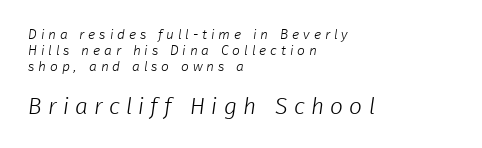
Nobody drew a line under any word here. The font is comparable to plain body text, perhaps lighter. Between one letter and the next there's a generous, obvious gap. Every row of glyphs begins at an identical x-position on the left. Whoever set this made the second block the dominant, larger element.
